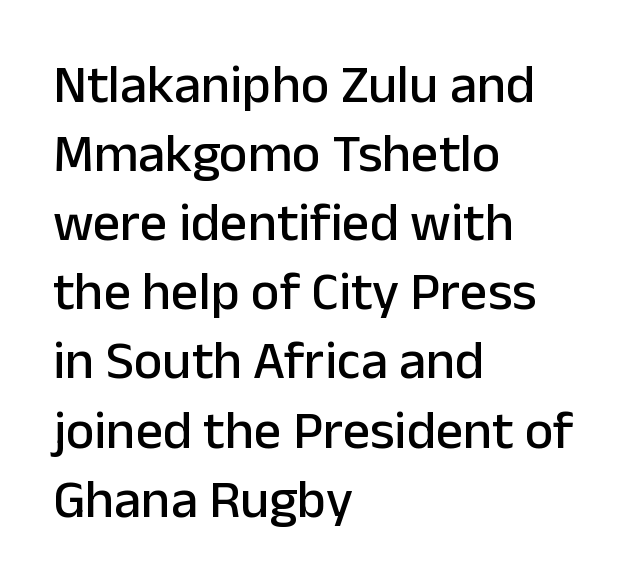
One-word summary of the alignment: left. Do the characters align in a grid? No, the font is proportional. Honestly, the row spacing looks completely unremarkable. This rendering employs a face without finishing strokes, i.e., a sans-serif. Check the space under the baseline: it is left empty. The specimen reads as upright at a glance.
